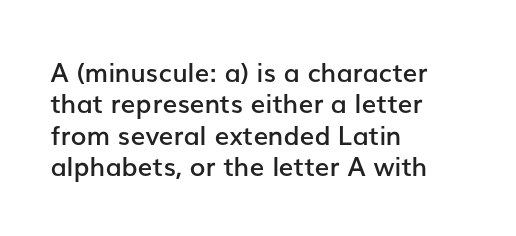
The image shows 26 px text type, upright; set left-aligned, line spacing 1.21x, normal letter spacing, not underlined.
